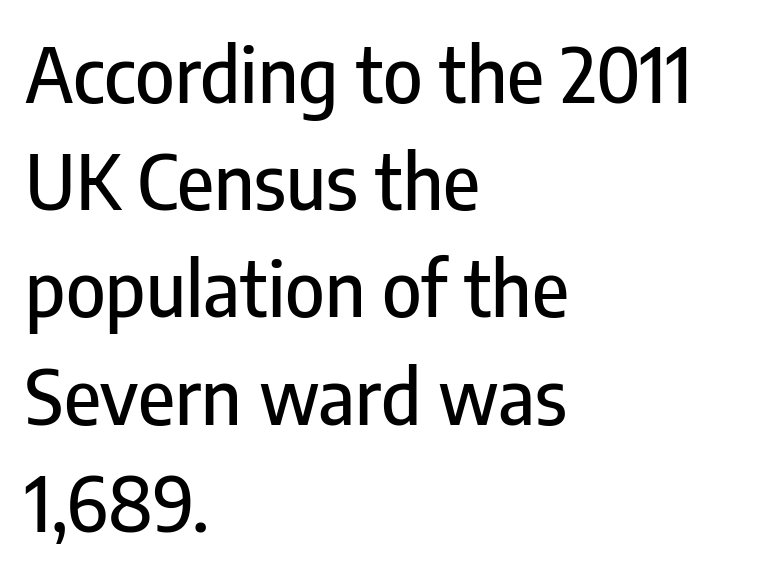
No extra tracking has been applied to these lines. The text block is weighted toward the left margin, trailing off unevenly rightward. The leading is moderate, giving the passage an even texture. Bare-footed words on every line. The letters carry no serifs — their stems end cleanly without finishing strokes. Every character sits straight up, as roman type does.
